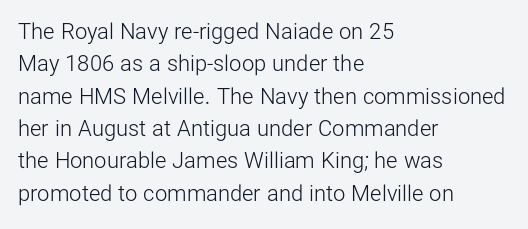
Does extra space separate the letters? No, they use regular spacing. Compared with a typical body face, this is equally light or lighter still. Casual observation: everything's shoved over to the left. This sample keeps an unexceptional amount of space between lines.
